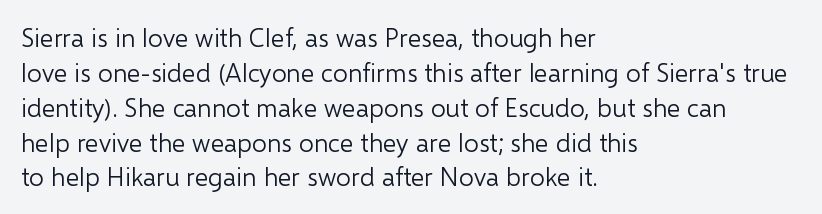
The strip under each line holds only bare page. Short note: letters normally spaced. The axis of the letterforms is exactly vertical. Line spacing here is normal. The rendering anchors every line to the left-hand side.
